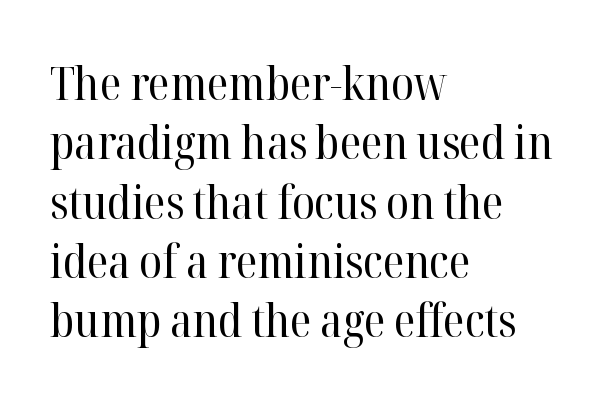
Typeset ragged right — the left edge is the straight one. Characters follow at the spacing the type designer built in. Just letters on the line, the space beneath them empty. The letters stand straight up with perfectly vertical stems. This sample has the flowing, uneven cadence of proportional lettering.
